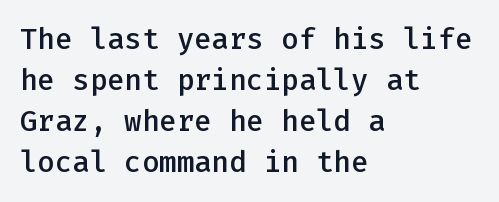
{"serif": "no", "italic": "no", "bold": "semi", "weight": "semibold", "width": "normal", "stroke_contrast": "low", "x_height": "medium", "monospaced": "yes", "underline": "no", "align": "left", "line_spacing": "normal", "line_spacing_ratio": 1.41, "letter_spacing": "normal", "letter_spacing_em": 0.0, "glyph_px": 29}
